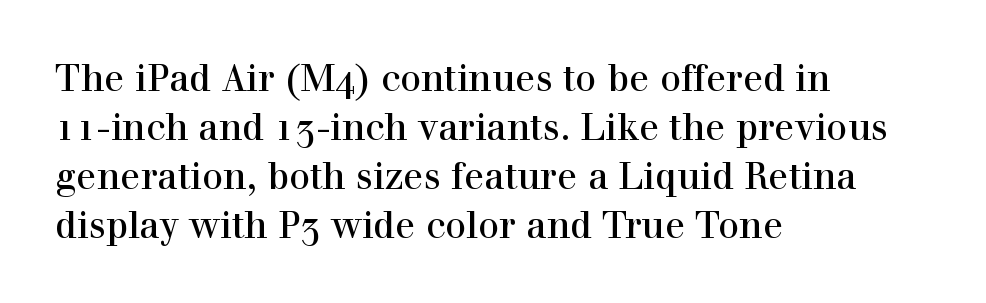
The image shows 37 px serif type, upright; set left-aligned, normal line spacing (1.32x), normal letter spacing, not underlined; a medium x-height.
